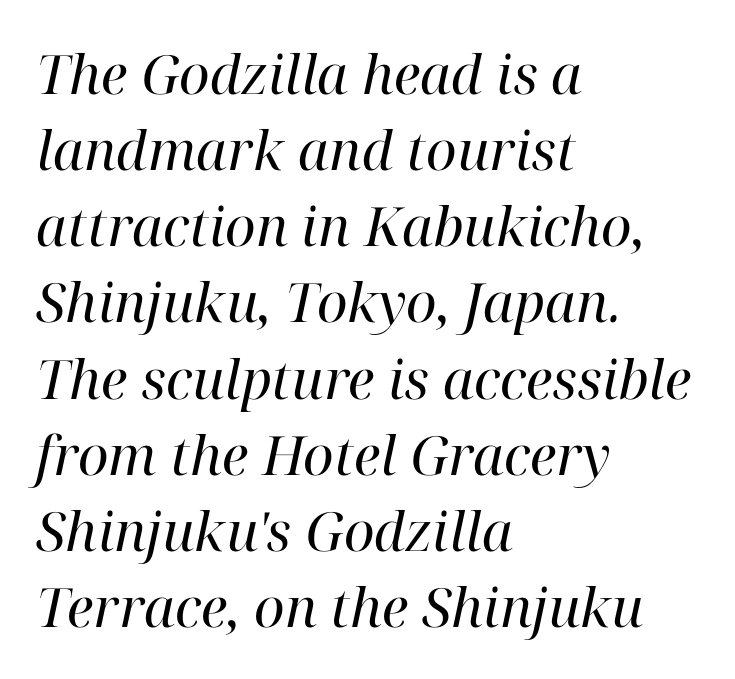
The image shows 54 px regular-weight serif type, italic (leaning right); set left-aligned, normal line spacing (1.41x), normal letter spacing, not underlined; high stroke contrast and a medium x-height.
